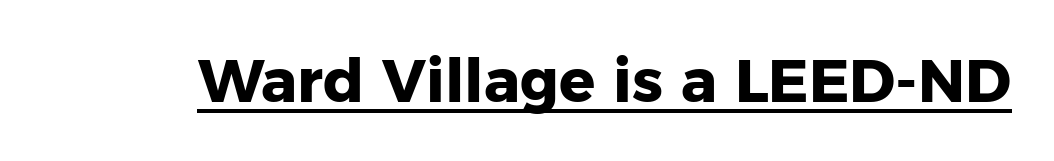
This is the regular roman posture of the typeface. In terms of letterspacing, this is plain default setting. Here the designer chose a conventional face with non-uniform glyph widths. Underlining? Definitely there. Does the type have serifs? No, each stem ends abruptly.
